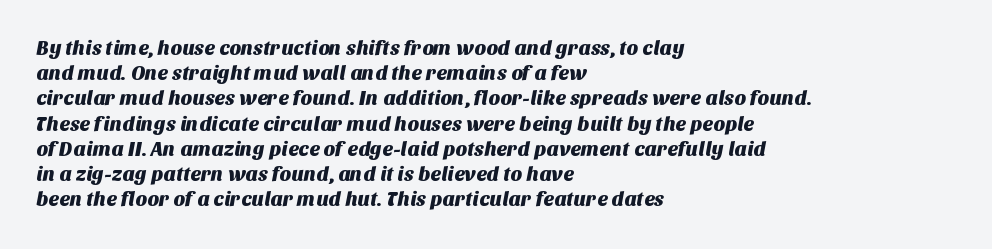
Type without underlining. Between one letter and the next there's only the usual sliver of space. Notice how descenders clear the ascenders below comfortably — that's standard leading. The setting favours the left margin, as ordinary paragraphs usually do.
